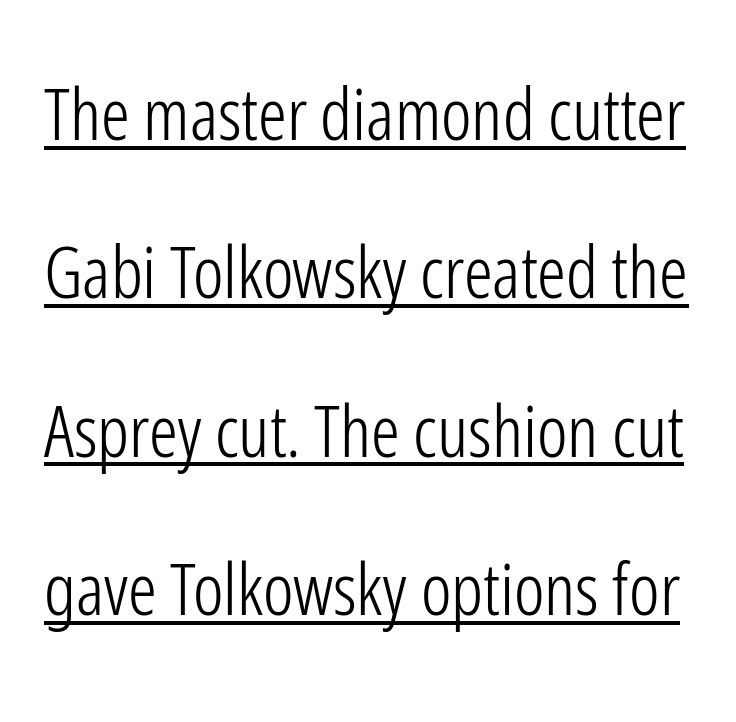
{"serif": "no", "italic": "no", "bold": "no", "weight": "light", "width": "condensed", "stroke_contrast": "low", "x_height": "medium", "monospaced": "no", "underline": "yes", "line_spacing": "loose", "line_spacing_ratio": 2.2, "letter_spacing": "normal", "letter_spacing_em": 0.0, "glyph_px": 72}
